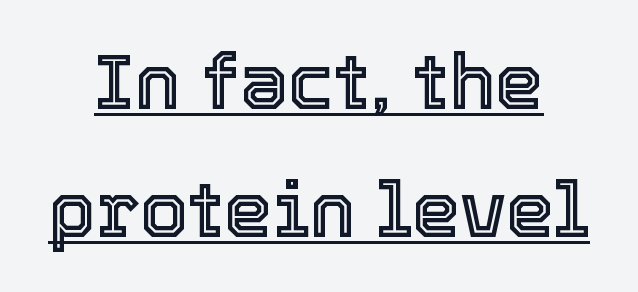
Q: Is the text italic (slanted)? A: No, it is upright.
Q: Is the text underlined? A: Yes.
Q: How is the paragraph aligned? A: Centered.
Q: Is the spacing between letters normal or unusually wide? A: Normal.
Q: Is the spacing between lines tight, normal or loose? A: Normal.
Q: Width (condensed, normal, or wide)? A: Normal.
Q: x-height? A: Medium.
Q: Monospaced? A: No.
